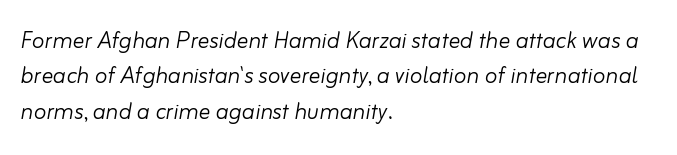
This sample has the flowing, uneven cadence of proportional lettering. This sample uses an oblique cut, with every glyph tilted off the vertical. The space beneath each line is pristine and unruled. Standard letterfit; no display-style spreading of the glyphs.
